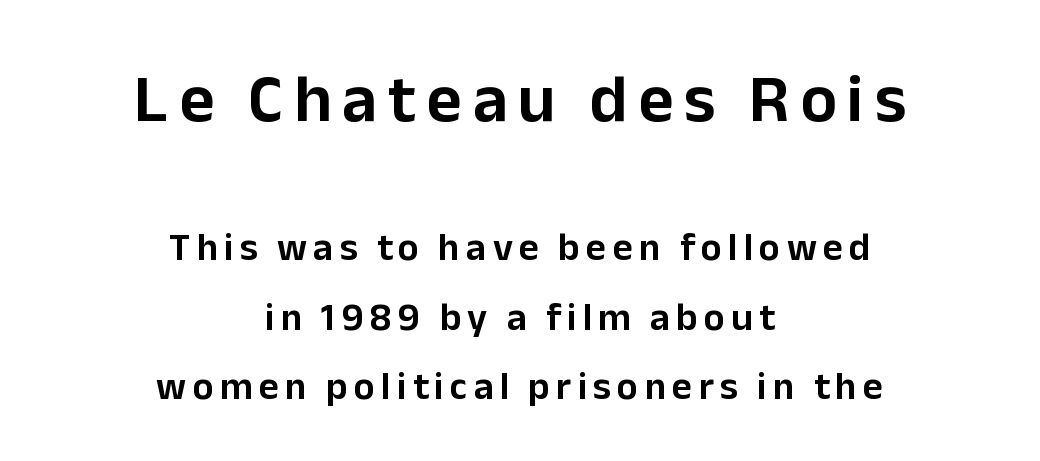
{"serif": "no", "italic": "no", "width": "normal", "stroke_contrast": "low", "x_height": "medium", "monospaced": "no", "underline": "no", "align": "center", "line_spacing_ratio": 1.78, "larger_block": "first", "size_ratio": 1.74, "glyph_px": 68}
